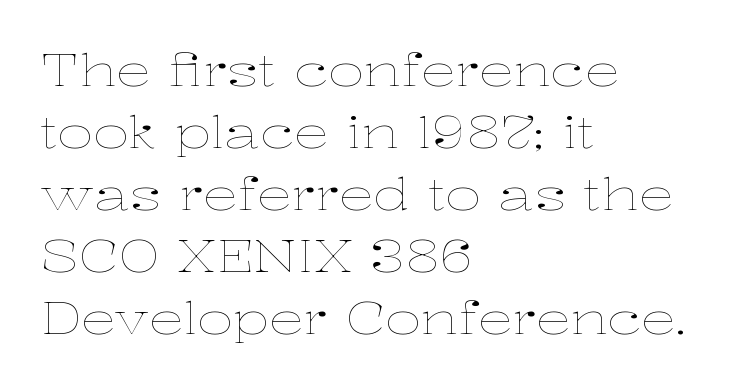
The image shows 44 px thin, wide type, upright; set left-aligned, normal line spacing (1.41x), normal letter spacing, not underlined; low stroke contrast and a medium x-height.
